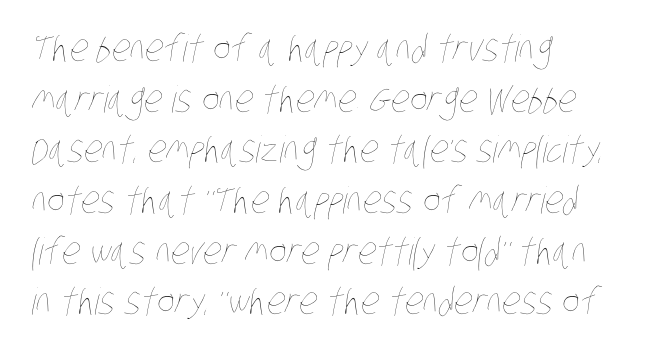
Q: Is the text bold? A: No.
Q: Is the text underlined? A: No.
Q: How is the paragraph aligned? A: Left-aligned.
Q: Is the spacing between letters normal or unusually wide? A: Normal.
Q: Is the spacing between lines tight, normal or loose? A: Normal.
Q: Width (condensed, normal, or wide)? A: Condensed.
Q: Stroke contrast? A: Low.
Q: x-height? A: Large.
Q: Monospaced? A: No.
